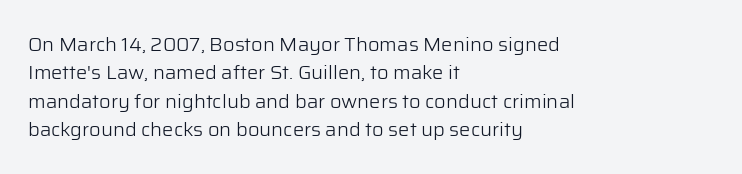
Q: Is the text bold? A: No.
Q: Is the text italic (slanted)? A: No, it is upright.
Q: Is the text underlined? A: No.
Q: How is the paragraph aligned? A: Left-aligned.
Q: Is the spacing between letters normal or unusually wide? A: Normal.
Q: Is the spacing between lines tight, normal or loose? A: Normal.
